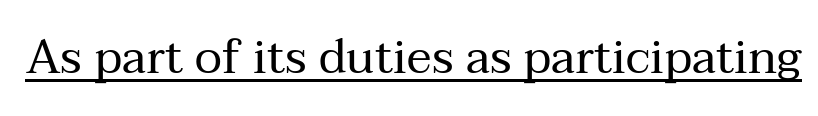
Q: Is the text bold? A: No.
Q: Is the text italic (slanted)? A: No, it is upright.
Q: Is the typeface a serif or a sans-serif typeface? A: Serif.
Q: Is the text underlined? A: Yes.
Q: Is the spacing between letters normal or unusually wide? A: Normal.
Q: Width (condensed, normal, or wide)? A: Normal.
Q: Stroke contrast? A: Medium.
Q: x-height? A: Medium.
Q: Monospaced? A: No.
